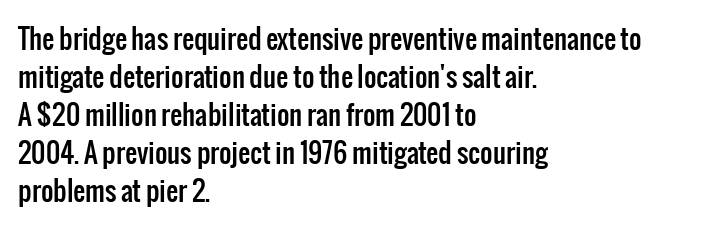
{"italic": "no", "underline": "no", "align": "left", "line_spacing": "normal", "line_spacing_ratio": 1.41, "letter_spacing": "normal", "letter_spacing_em": 0.0, "glyph_px": 27}
